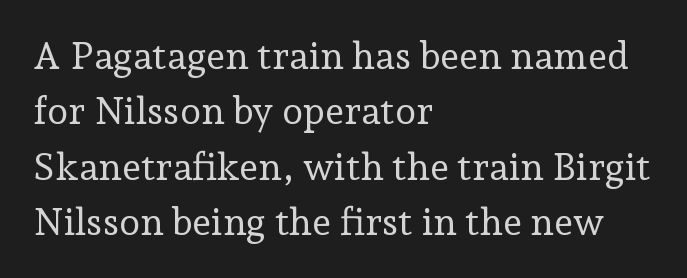
Q: Is the text bold? A: No.
Q: Is the text italic (slanted)? A: No, it is upright.
Q: Is the typeface a serif or a sans-serif typeface? A: Serif.
Q: Is the text underlined? A: No.
Q: How is the paragraph aligned? A: Left-aligned.
Q: Is the spacing between letters normal or unusually wide? A: Normal.
Q: Is the spacing between lines tight, normal or loose? A: Normal.
Q: Width (condensed, normal, or wide)? A: Normal.
Q: Stroke contrast? A: Low.
Q: x-height? A: Medium.
Q: Monospaced? A: No.
